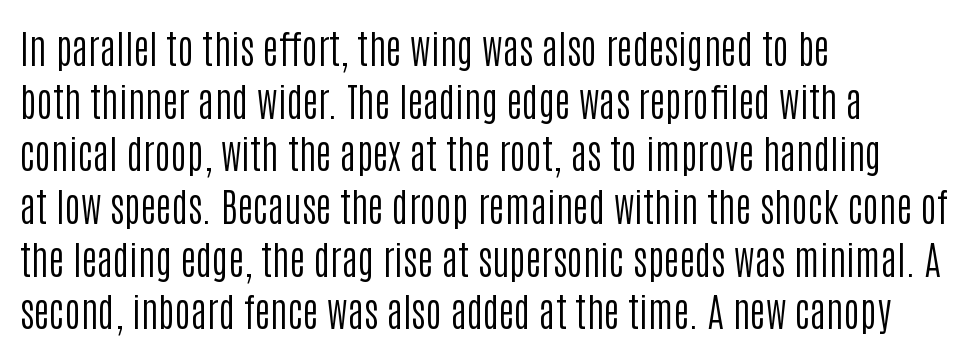
{"serif": "no", "italic": "no", "bold": "no", "weight": "regular", "width": "condensed", "stroke_contrast": "low", "x_height": "large", "monospaced": "no", "underline": "no", "align": "left", "line_spacing": "normal", "line_spacing_ratio": 1.35, "letter_spacing": "normal", "letter_spacing_em": 0.0, "glyph_px": 39}
